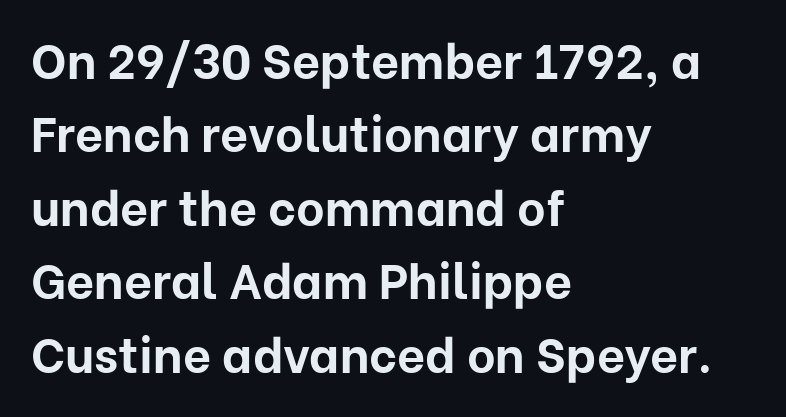
If you drew a line through each stem, it would be perfectly vertical. Thick stems and heavy bowls — unmistakably bold. The rendering shows plain stroke endings on the letterforms — a sans-serif design. If you drew a ruler down the left edge, every line would touch it. Proportional: the letters do not fall into vertical columns.
